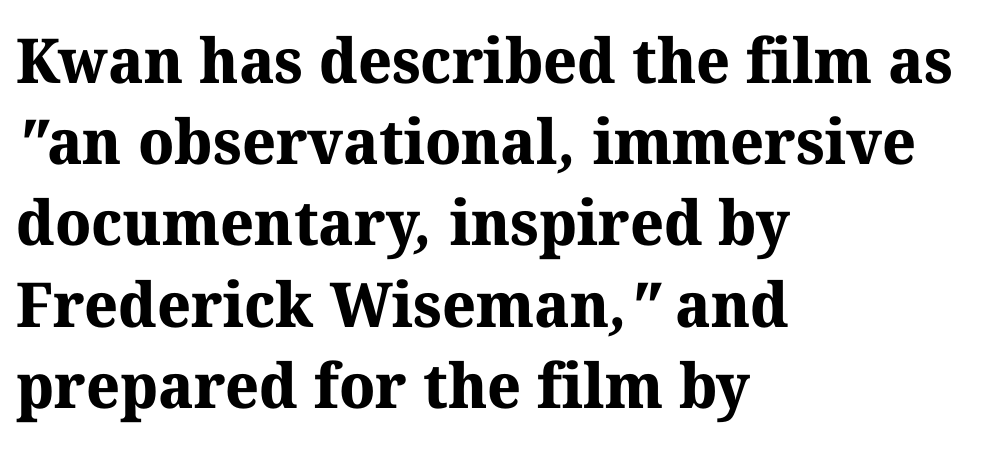
The image shows 62 px bold serif type; set left-aligned, normal line spacing (1.31x), normal letter spacing, not underlined; medium stroke contrast and a medium x-height.
